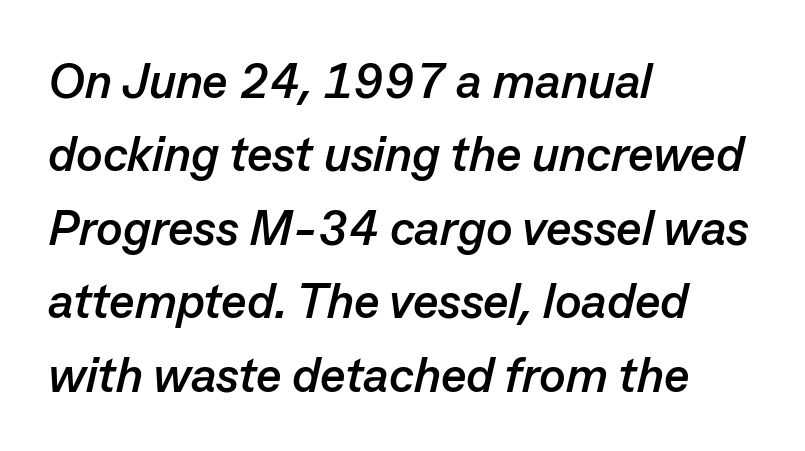
The image shows 49 px semibold type, italic (leaning right); set left-aligned, normal line spacing (1.5x), normal letter spacing, not underlined; low stroke contrast and a medium x-height.
